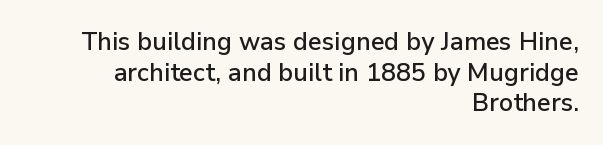
Q: Is the text italic (slanted)? A: No, it is upright.
Q: Is the text underlined? A: No.
Q: How is the paragraph aligned? A: Right-aligned.
Q: Is the spacing between letters normal or unusually wide? A: Normal.
